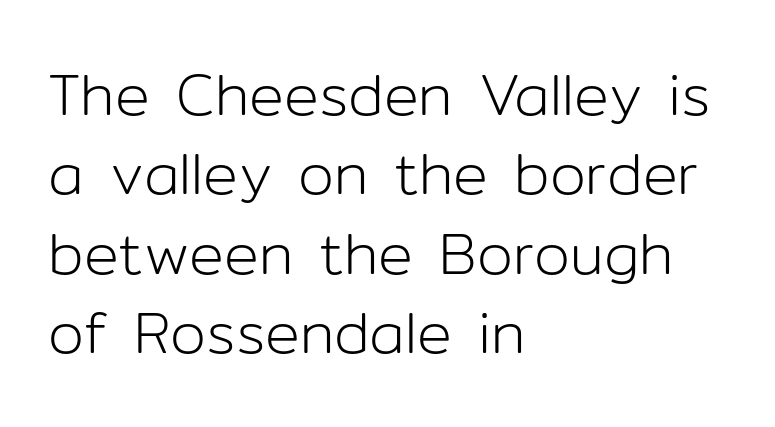
{"serif": "no", "italic": "no", "bold": "no", "weight": "light", "width": "normal", "stroke_contrast": "low", "x_height": "medium", "monospaced": "no", "underline": "no", "align": "left", "line_spacing": "normal", "line_spacing_ratio": 1.37, "letter_spacing": "normal", "letter_spacing_em": 0.0, "glyph_px": 58}
